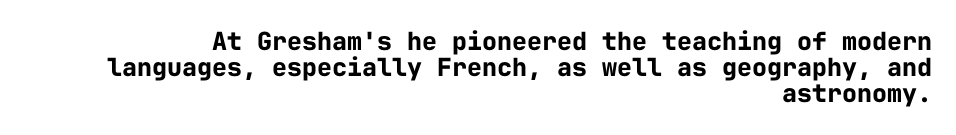
Q: Is the text bold? A: Yes.
Q: Is the text italic (slanted)? A: No, it is upright.
Q: Is the text underlined? A: No.
Q: How is the paragraph aligned? A: Right-aligned.
Q: Is the spacing between letters normal or unusually wide? A: Normal.
Q: Is the spacing between lines tight, normal or loose? A: Tight.
